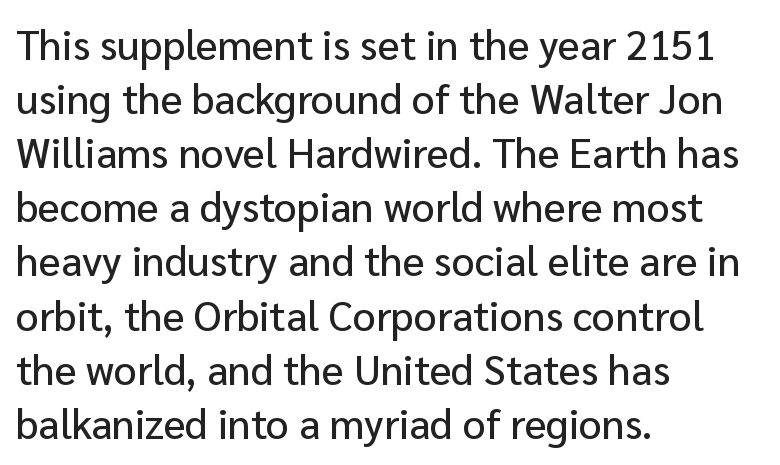
{"serif": "no", "italic": "no", "width": "normal", "stroke_contrast": "low", "x_height": "medium", "monospaced": "no", "underline": "no", "align": "left", "line_spacing": "normal", "line_spacing_ratio": 1.32, "letter_spacing": "normal", "letter_spacing_em": 0.0, "glyph_px": 41}
